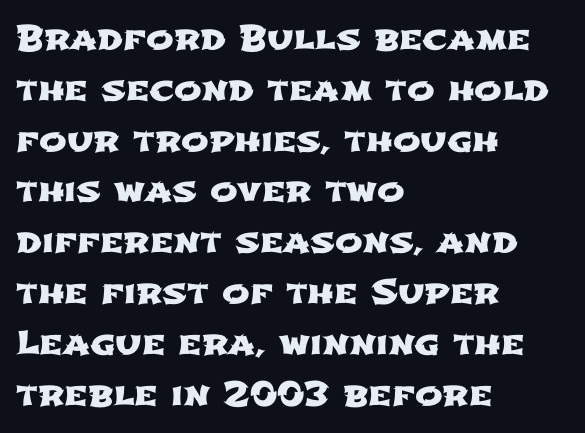
You can tell from the bare stems that sans-serif type was used. Each line starts at the same left margin while the right side varies. How would I describe the line gaps? Plain and ordinary. The passage shown has conventional tracking throughout. Letters rest on an invisible, unmarked baseline. Each letter keeps its own natural width here, so spacing adapts to shape.
